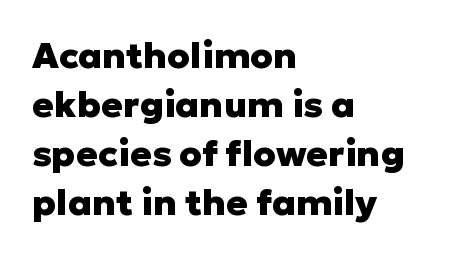
The lines are quadded left. The leading is moderate, giving the passage an even texture. Strong, thick strokes mark this as bold type. A typesetter would label this face a sans.
